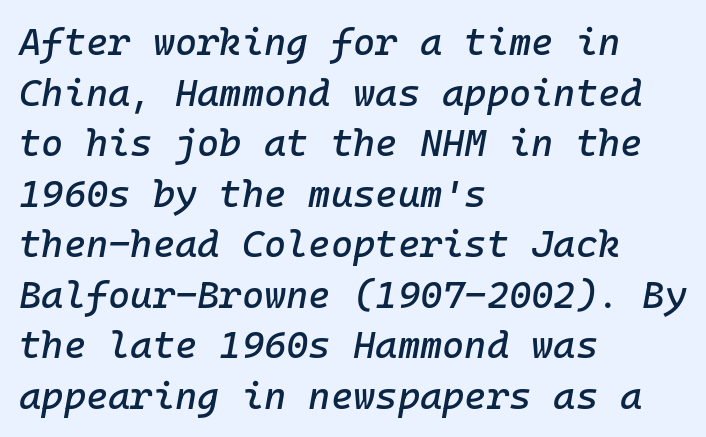
{"italic": "yes", "lean": "right", "slant_degrees": 10, "width": "normal", "stroke_contrast": "low", "x_height": "medium", "underline": "no", "align": "left", "line_spacing": "normal", "line_spacing_ratio": 1.33, "letter_spacing": "normal", "letter_spacing_em": 0.0, "glyph_px": 38}
